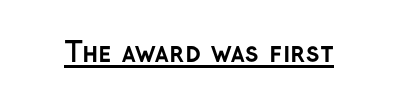
The letters stand straight up with perfectly vertical stems. Between one letter and the next there's only the usual sliver of space. Underlining? Definitely there. Strokes here are thick enough to call this a true bold.
